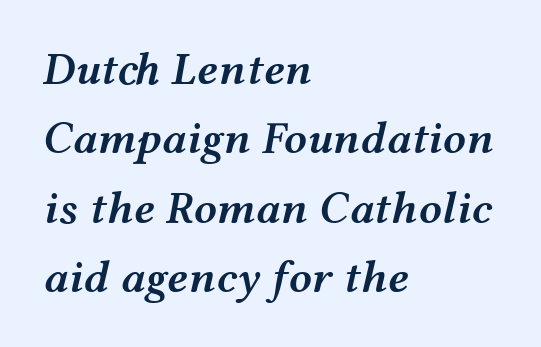
The image shows 46 px semibold, wide type, italic (leaning right); set left-aligned, normal line spacing (1.51x), normal letter spacing, not underlined; medium stroke contrast and a medium x-height.
